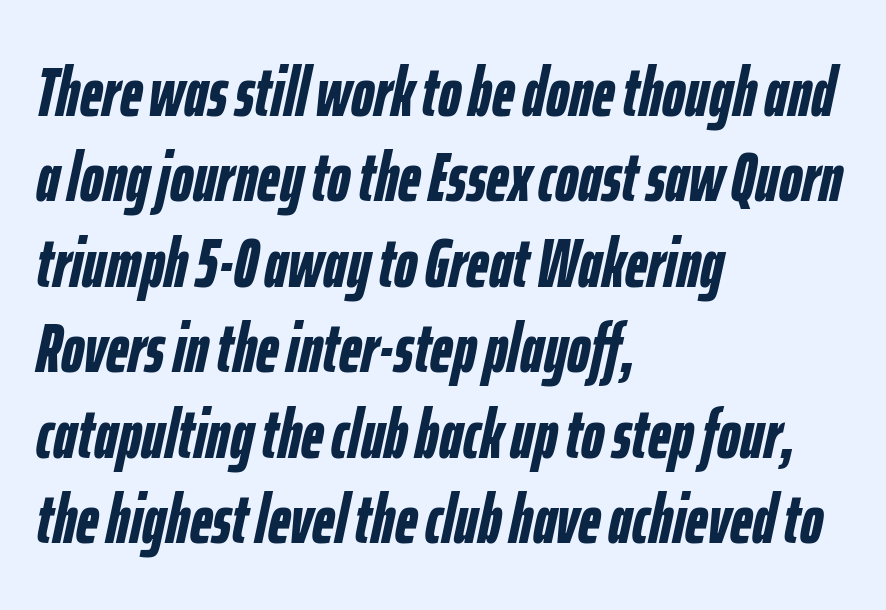
Q: Is the text bold? A: Yes.
Q: Is the text italic (slanted)? A: Yes, it leans right by about 12 degrees.
Q: Is the text underlined? A: No.
Q: How is the paragraph aligned? A: Left-aligned.
Q: Is the spacing between letters normal or unusually wide? A: Normal.
Q: Width (condensed, normal, or wide)? A: Condensed.
Q: Stroke contrast? A: Low.
Q: x-height? A: Medium.
Q: Monospaced? A: No.
